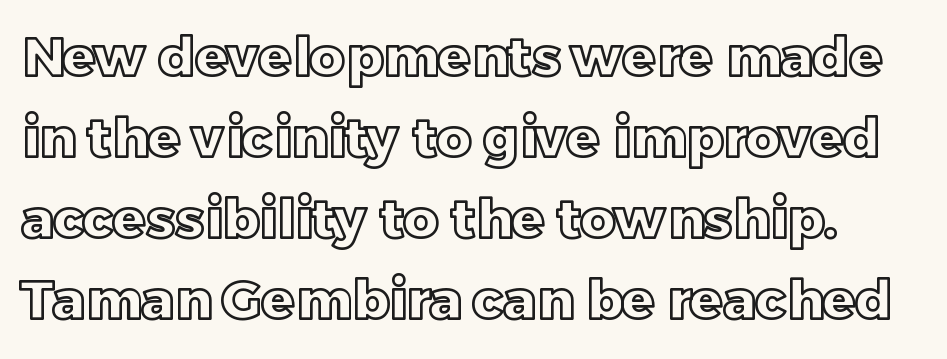
{"italic": "no", "width": "normal", "x_height": "large", "monospaced": "no", "underline": "no", "line_spacing": "normal", "line_spacing_ratio": 1.5, "letter_spacing": "normal", "letter_spacing_em": 0.0, "glyph_px": 54}
